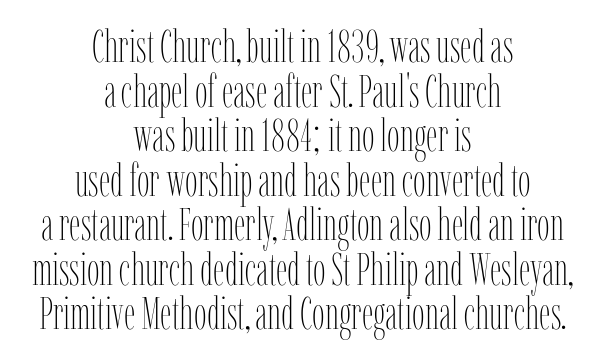
Q: Is the text bold? A: No.
Q: Is the text italic (slanted)? A: No, it is upright.
Q: Is the text underlined? A: No.
Q: How is the paragraph aligned? A: Centered.
Q: Is the spacing between letters normal or unusually wide? A: Normal.
Q: Is the spacing between lines tight, normal or loose? A: Tight.
Q: Width (condensed, normal, or wide)? A: Condensed.
Q: Stroke contrast? A: Low.
Q: x-height? A: Medium.
Q: Monospaced? A: No.
